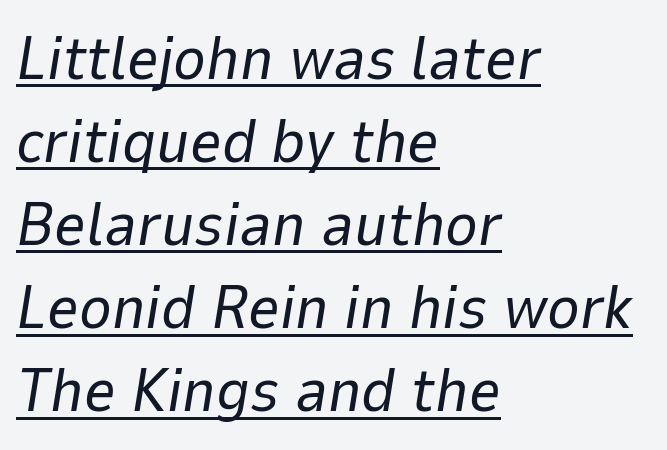
{"italic": "yes", "lean": "right", "slant_degrees": 9, "bold": "no", "weight": "regular", "width": "normal", "stroke_contrast": "low", "x_height": "medium", "monospaced": "no", "underline": "yes", "align": "left", "line_spacing": "normal", "line_spacing_ratio": 1.34, "letter_spacing": "normal", "letter_spacing_em": 0.0, "glyph_px": 62}
